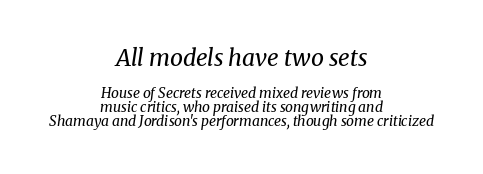
Regarding leading, the lines here are crowded together. Size hierarchy here favors the leading block over the trailing one. Anything drawn beneath the words? Only blank space. The weight would be labelled regular, book, light, or lighter still. The rendering applies a slant to the glyphs. Is the letter spacing exaggerated? No — it looks like the ordinary default.
